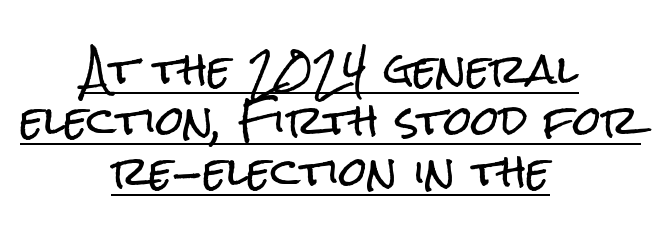
Examine the stroke ends and you'll find no serifs. Varying glyph widths throughout — classic text-font behaviour. The passage shown has conventional tracking throughout. Compared with undecorated copy, this sample adds a rule below the words. Short and long lines alike share a common midpoint. The leading is moderate, giving the passage an even texture.
